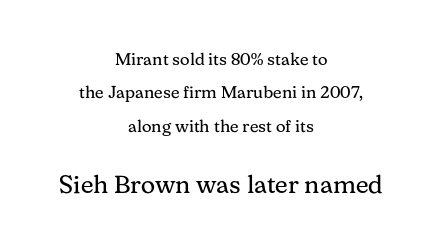
Q: Is the text bold? A: No.
Q: Is the text italic (slanted)? A: No, it is upright.
Q: Is the text underlined? A: No.
Q: How is the paragraph aligned? A: Centered.
Q: Is the spacing between letters normal or unusually wide? A: Normal.
Q: Is the spacing between lines tight, normal or loose? A: Loose.
Q: Which block of text is set in a larger size, the first (top) or the second (bottom)? A: The second (bottom) one.
